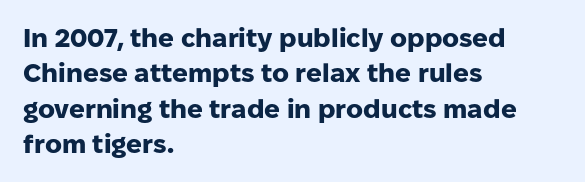
{"italic": "no", "bold": "yes", "underline": "no", "align": "left", "line_spacing": "normal", "line_spacing_ratio": 1.36, "letter_spacing": "normal", "letter_spacing_em": 0.0, "glyph_px": 26}
